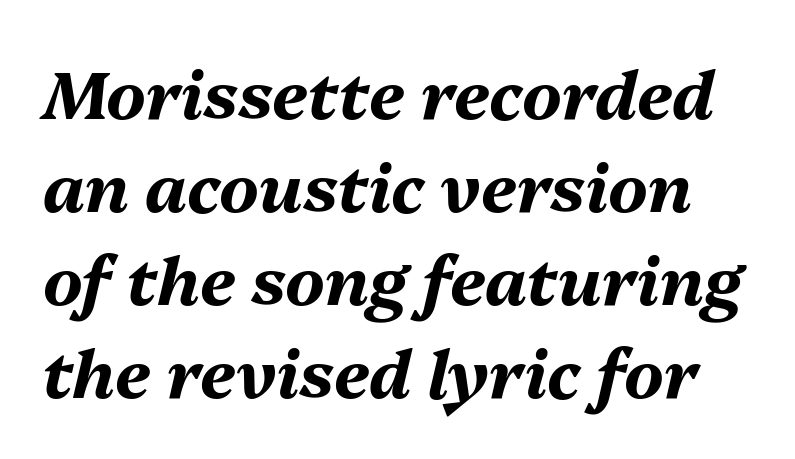
Italic: yes, the glyphs are oblique. The tracking reads as untouched default to a designer's eye. Its strokes are broad and dark, the hallmark of bold type. Vertical spacing — default.
